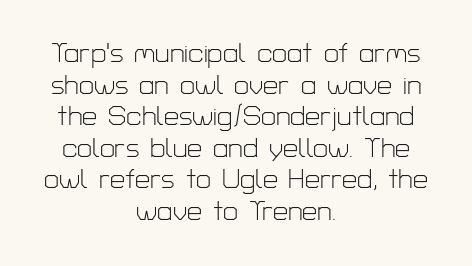
{"italic": "no", "bold": "no", "underline": "no", "align": "center", "line_spacing_ratio": 1.17, "letter_spacing": "normal", "letter_spacing_em": 0.0, "glyph_px": 27}
